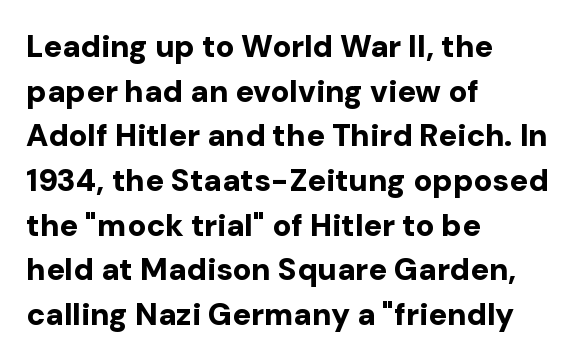
Q: Is the text bold? A: Yes.
Q: Is the text italic (slanted)? A: No, it is upright.
Q: Is the typeface a serif or a sans-serif typeface? A: Sans-serif.
Q: Is the text underlined? A: No.
Q: How is the paragraph aligned? A: Left-aligned.
Q: Is the spacing between letters normal or unusually wide? A: Normal.
Q: Is the spacing between lines tight, normal or loose? A: Normal.
Q: Width (condensed, normal, or wide)? A: Normal.
Q: Stroke contrast? A: Low.
Q: x-height? A: Medium.
Q: Monospaced? A: No.
